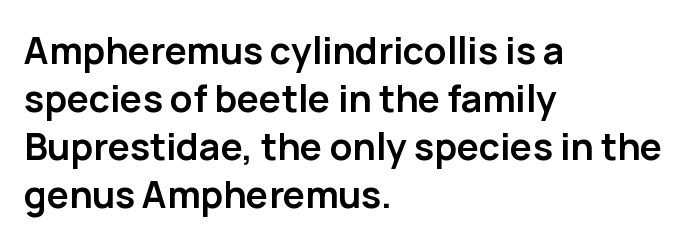
The image shows 37 px semibold sans-serif type, upright; set left-aligned, normal line spacing (1.3x), normal letter spacing, not underlined; low stroke contrast and a medium x-height.
